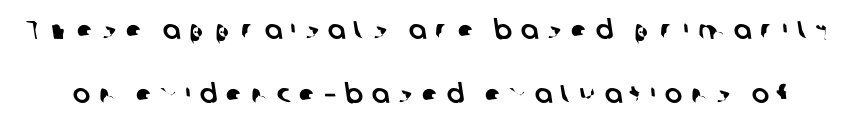
The image shows 26 px text type; set loose line spacing (2.48x), unusually wide letter spacing (+0.34 em), not underlined.
